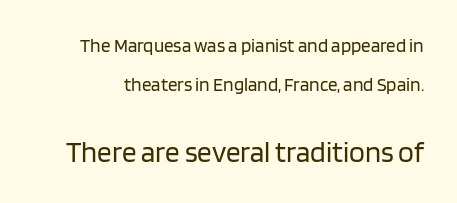
{"serif": "no", "italic": "no", "bold": "no", "weight": "regular", "width": "normal", "stroke_contrast": "low", "x_height": "large", "monospaced": "no", "underline": "no", "line_spacing": "loose", "line_spacing_ratio": 2.06, "letter_spacing": "normal", "letter_spacing_em": 0.0, "larger_block": "second", "size_ratio": 1.53, "glyph_px": 29}
